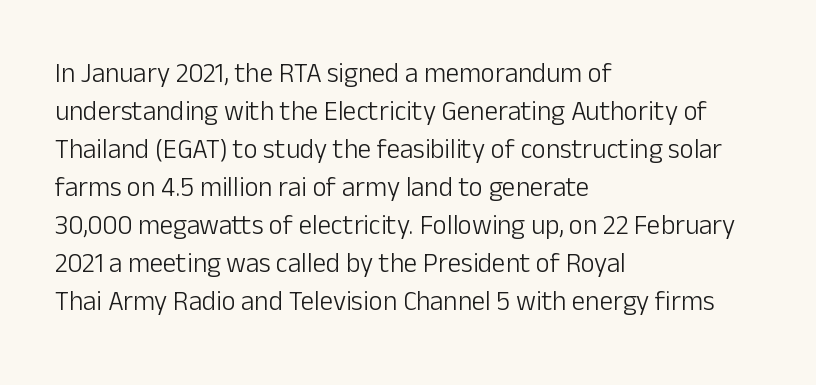
Q: Is the text bold? A: No.
Q: Is the text italic (slanted)? A: No, it is upright.
Q: Is the text underlined? A: No.
Q: How is the paragraph aligned? A: Left-aligned.
Q: Is the spacing between letters normal or unusually wide? A: Normal.
Q: Is the spacing between lines tight, normal or loose? A: Normal.
